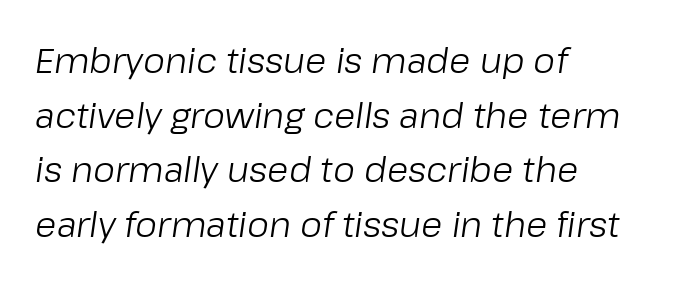
Q: Is the text bold? A: No.
Q: Is the text italic (slanted)? A: Yes, it leans right by about 8 degrees.
Q: Is the text underlined? A: No.
Q: How is the paragraph aligned? A: Left-aligned.
Q: Is the spacing between letters normal or unusually wide? A: Normal.
Q: Is the spacing between lines tight, normal or loose? A: Normal.
Q: Width (condensed, normal, or wide)? A: Normal.
Q: Stroke contrast? A: Low.
Q: x-height? A: Medium.
Q: Monospaced? A: No.
